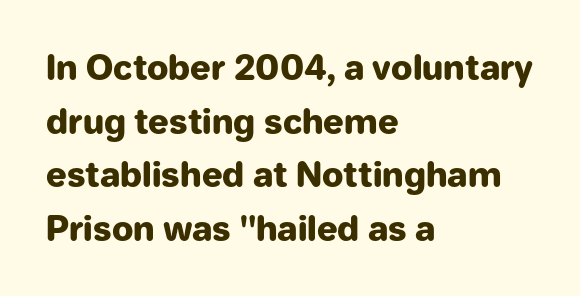
The image shows 34 px heavy sans-serif type, upright; set left-aligned, normal line spacing (1.58x), normal letter spacing, not underlined; low stroke contrast and a medium x-height.
